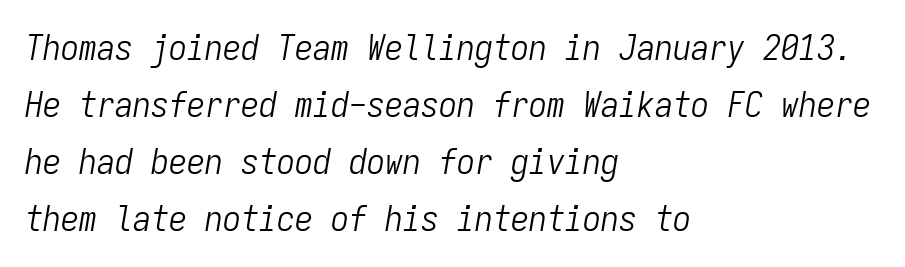
The image shows 36 px light, condensed type, italic (leaning right), monospaced; set left-aligned, normal line spacing (1.58x), normal letter spacing, not underlined; low stroke contrast and a medium x-height.
